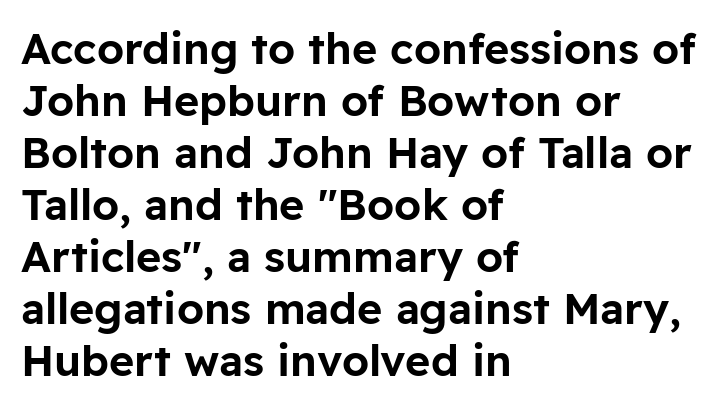
{"serif": "no", "italic": "no", "width": "normal", "stroke_contrast": "low", "x_height": "medium", "monospaced": "no", "underline": "no", "align": "left", "line_spacing_ratio": 1.21, "letter_spacing": "normal", "letter_spacing_em": 0.0, "glyph_px": 43}
